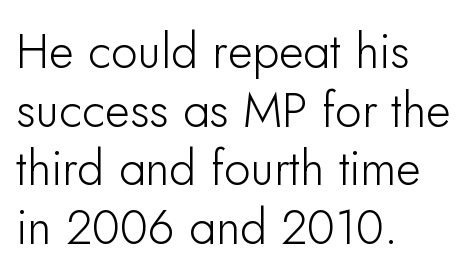
{"serif": "no", "italic": "no", "width": "normal", "stroke_contrast": "low", "x_height": "small", "monospaced": "no", "underline": "no", "align": "left", "line_spacing_ratio": 1.22, "letter_spacing": "normal", "letter_spacing_em": 0.0, "glyph_px": 48}
